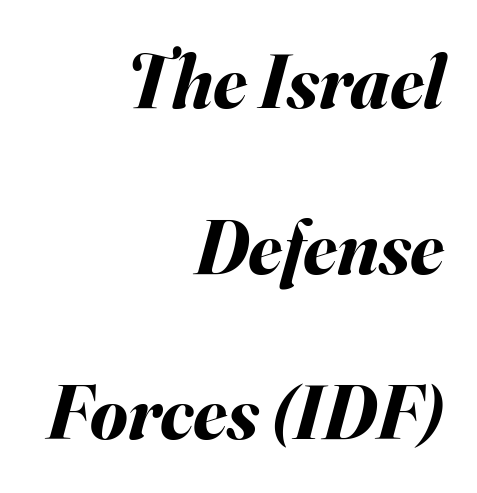
The image shows 76 px bold type, italic (leaning right); set right-aligned, loose line spacing (2.18x), normal letter spacing, not underlined; medium stroke contrast and a small x-height.
